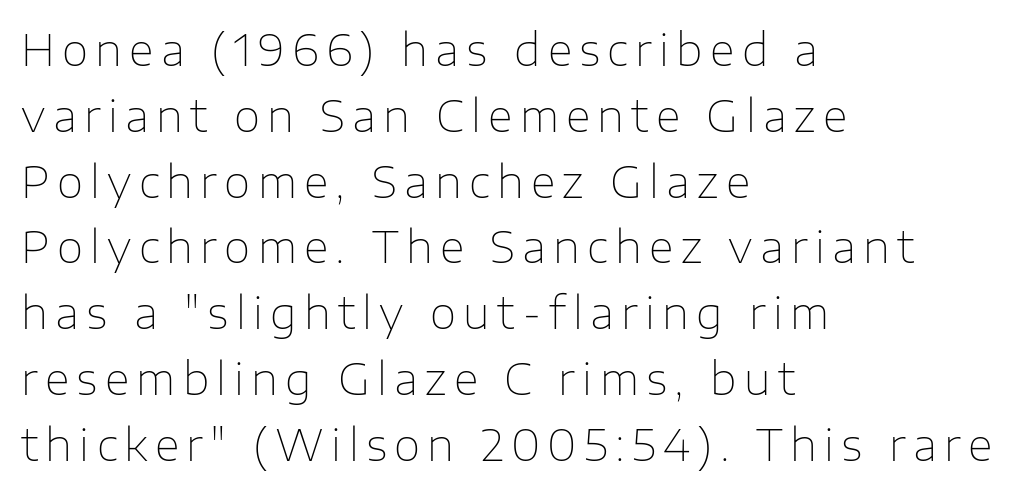
The image shows 43 px thin sans-serif type, upright; set left-aligned, normal line spacing (1.53x), not underlined; low stroke contrast and a medium x-height.
